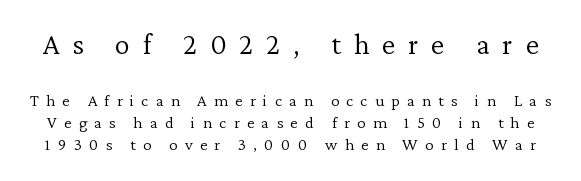
Every character sits straight up, as roman type does. A typesetter would call this heavily tracked-out type. Check where the strokes stop: tiny serifs finish them off. The rendering uses natural spacing where letterforms have individual widths.
